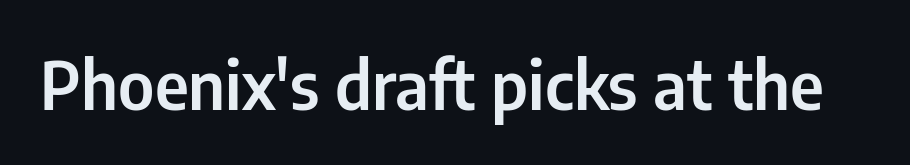
In terms of letterspacing, this is plain default setting. A typesetter would label this face a sans. These lines are rendered in a variable-pitch font. Rule under the text: the space is simply empty.
